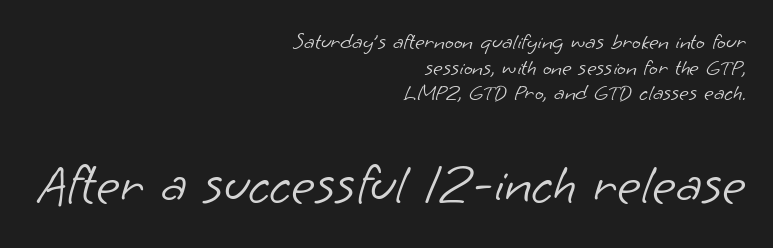
{"serif": "no", "bold": "no", "weight": "light", "width": "normal", "stroke_contrast": "low", "x_height": "small", "monospaced": "no", "underline": "no", "align": "right", "line_spacing": "tight", "line_spacing_ratio": 1.11, "letter_spacing": "normal", "letter_spacing_em": 0.0, "larger_block": "second", "size_ratio": 2.48, "glyph_px": 57}
